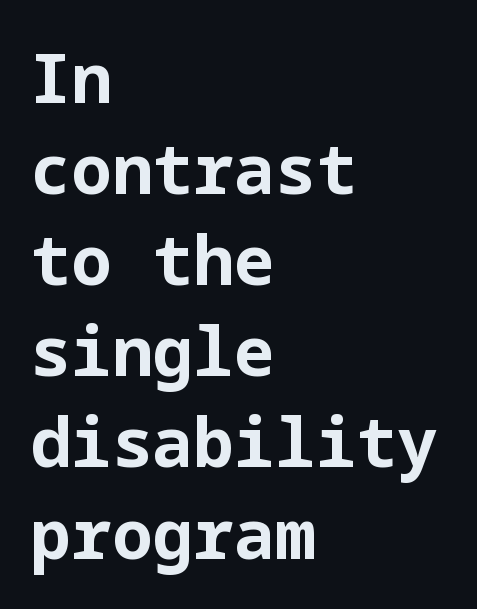
Q: Is the text bold? A: Yes.
Q: Is the text italic (slanted)? A: No, it is upright.
Q: Is the typeface a serif or a sans-serif typeface? A: Sans-serif.
Q: Is the text underlined? A: No.
Q: How is the paragraph aligned? A: Left-aligned.
Q: Is the spacing between letters normal or unusually wide? A: Normal.
Q: Is the spacing between lines tight, normal or loose? A: Normal.
Q: Width (condensed, normal, or wide)? A: Normal.
Q: Stroke contrast? A: Low.
Q: x-height? A: Medium.
